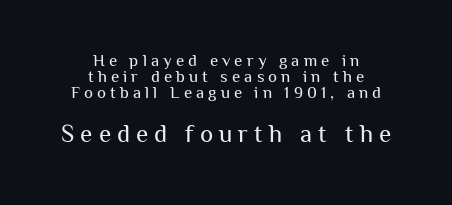
The image shows 25 px text type, upright; set centered, tight line spacing (0.95x), unusually wide letter spacing (+0.24 em), not underlined; the second (bottom) block is 1.47x larger.
